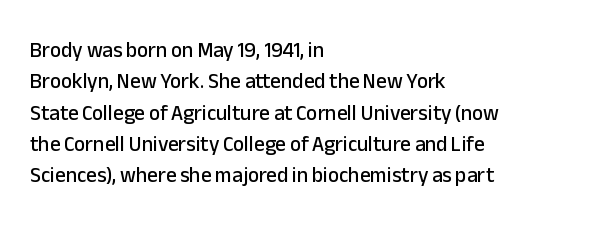
Q: Is the text italic (slanted)? A: No, it is upright.
Q: Is the text underlined? A: No.
Q: How is the paragraph aligned? A: Left-aligned.
Q: Is the spacing between letters normal or unusually wide? A: Normal.
Q: Is the spacing between lines tight, normal or loose? A: Normal.
